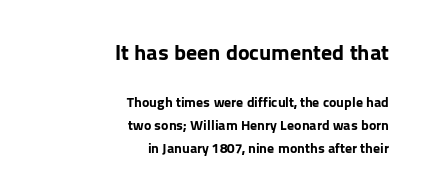
The image shows 22 px bold type, upright; set right-aligned, normal line spacing (1.64x), normal letter spacing, not underlined; the first (top) block is 1.57x larger.
